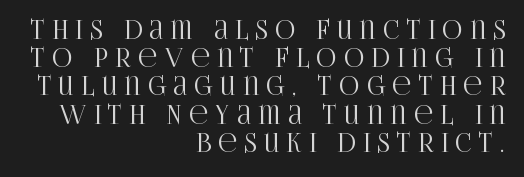
The image shows 25 px text type, upright; set right-aligned, tight line spacing (1.13x), unusually wide letter spacing (+0.3 em), not underlined.
